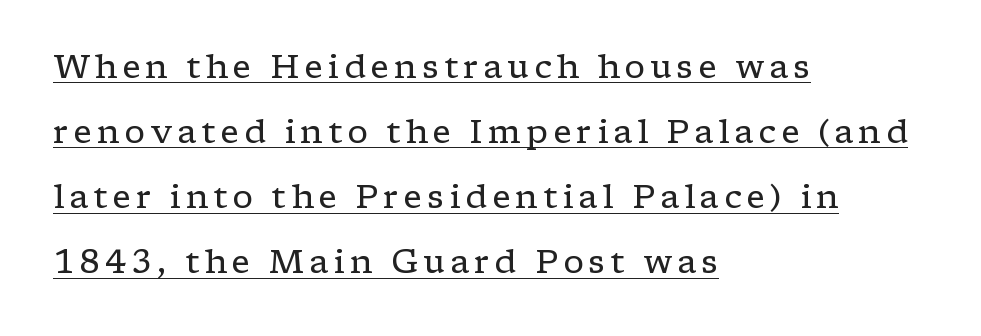
The image shows 33 px regular-weight, wide serif type, upright; set left-aligned, loose line spacing (1.97x), underlined; low stroke contrast and a medium x-height.
